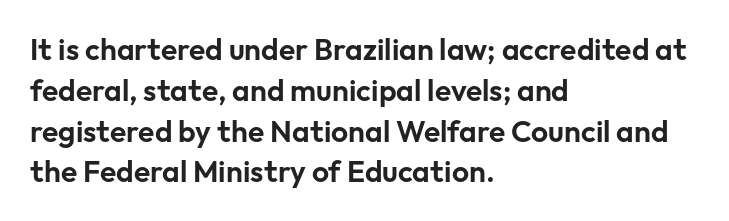
{"serif": "no", "italic": "no", "width": "normal", "stroke_contrast": "low", "x_height": "medium", "monospaced": "no", "underline": "no", "align": "left", "line_spacing": "normal", "line_spacing_ratio": 1.36, "letter_spacing": "normal", "letter_spacing_em": 0.0, "glyph_px": 30}
